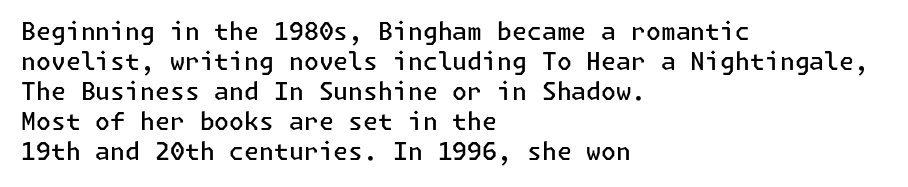
The image shows 24 px text type, upright; set left-aligned, normal line spacing (1.25x), normal letter spacing, not underlined.
